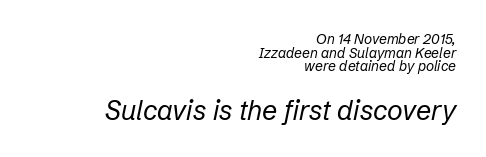
The image shows 27 px text type, italic (leaning right); set right-aligned, tight line spacing (0.98x), normal letter spacing, not underlined; the second (bottom) block is 1.93x larger.
